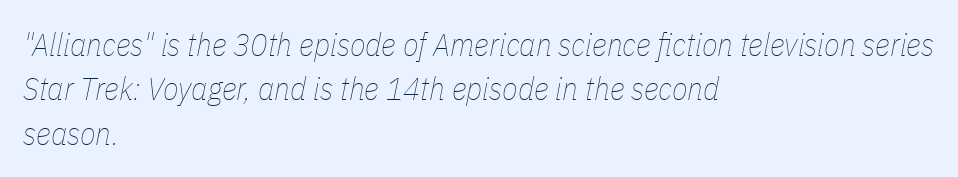
Q: Is the text bold? A: No.
Q: Is the text italic (slanted)? A: Yes, it leans right by about 11 degrees.
Q: Is the text underlined? A: No.
Q: How is the paragraph aligned? A: Left-aligned.
Q: Is the spacing between letters normal or unusually wide? A: Normal.
Q: Is the spacing between lines tight, normal or loose? A: Normal.
Q: Width (condensed, normal, or wide)? A: Condensed.
Q: Stroke contrast? A: Low.
Q: x-height? A: Medium.
Q: Monospaced? A: No.
